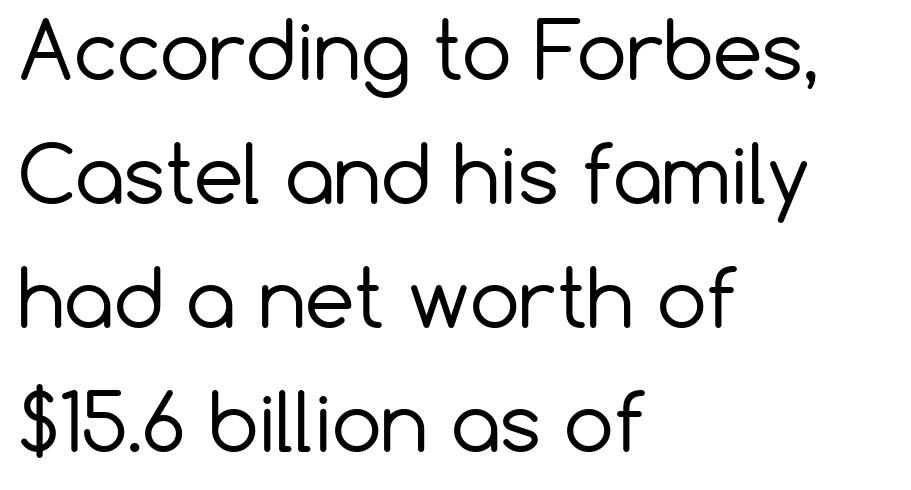
Q: Is the text bold? A: No.
Q: Is the text italic (slanted)? A: No, it is upright.
Q: Is the typeface a serif or a sans-serif typeface? A: Sans-serif.
Q: Is the text underlined? A: No.
Q: How is the paragraph aligned? A: Left-aligned.
Q: Is the spacing between letters normal or unusually wide? A: Normal.
Q: Is the spacing between lines tight, normal or loose? A: Normal.
Q: Width (condensed, normal, or wide)? A: Normal.
Q: Stroke contrast? A: Low.
Q: x-height? A: Medium.
Q: Monospaced? A: No.
